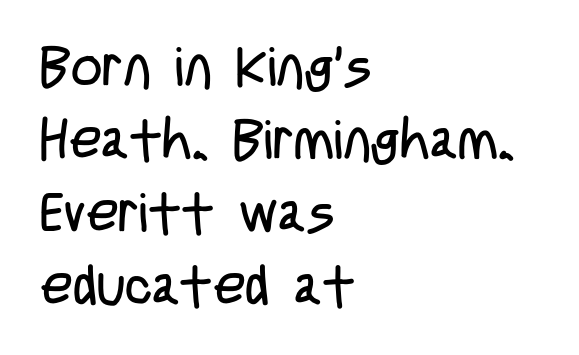
{"serif": "no", "italic": "no", "bold": "no", "weight": "regular", "width": "condensed", "stroke_contrast": "low", "x_height": "large", "monospaced": "no", "underline": "no", "align": "left", "line_spacing": "normal", "line_spacing_ratio": 1.33, "letter_spacing": "normal", "letter_spacing_em": 0.0, "glyph_px": 55}
